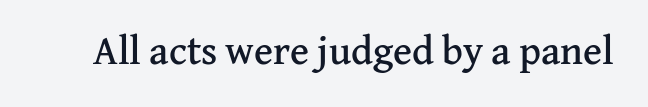
Bare-footed words on every line. Upright lettering throughout. Stroke terminals: seriffed. The passage shown is typed in a proportional face where columns would drift.
